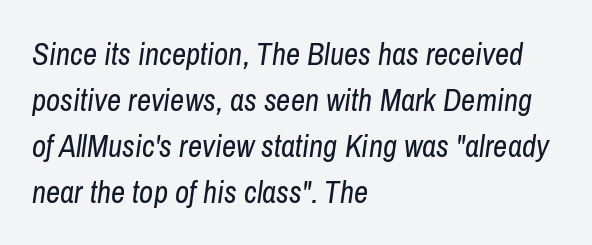
{"italic": "yes", "lean": "right", "slant_degrees": 8, "bold": "no", "weight": "regular", "width": "condensed", "stroke_contrast": "low", "x_height": "medium", "monospaced": "no", "underline": "no", "align": "left", "line_spacing": "normal", "line_spacing_ratio": 1.48, "letter_spacing": "normal", "letter_spacing_em": 0.0, "glyph_px": 31}
